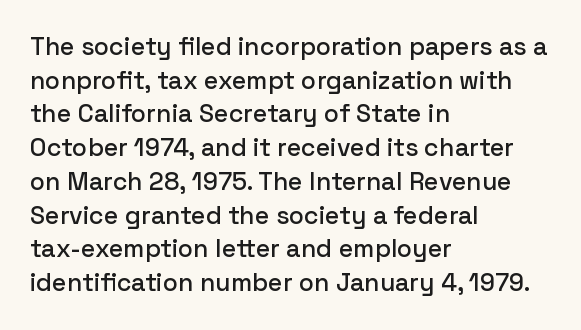
The image shows 25 px text type, upright; set left-aligned, normal line spacing (1.35x), normal letter spacing, not underlined.
